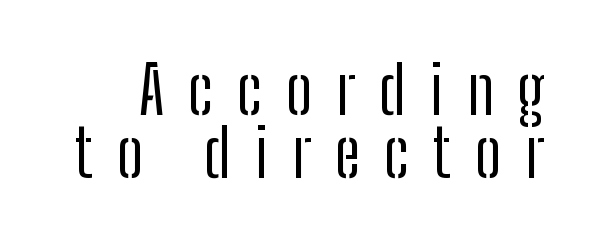
These lines have a slow, spaced-out rhythm from letter to letter. Notice how descenders almost collide with the ascenders below — that's tight leading. The letters advance in unequal steps, a hallmark of proportional type. Any mark beneath the type? The region is blank. Posture: vertical.
